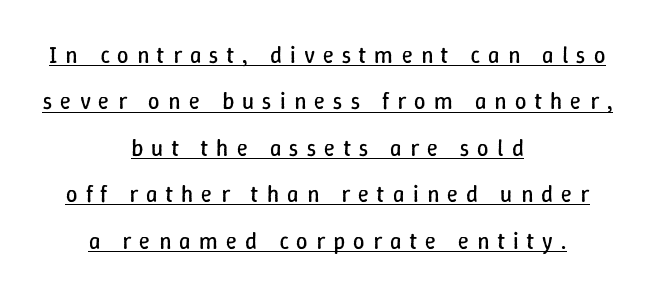
{"italic": "no", "bold": "no", "underline": "yes", "align": "center", "line_spacing": "loose", "line_spacing_ratio": 2.02, "letter_spacing": "wide", "letter_spacing_em": 0.35, "glyph_px": 23}
